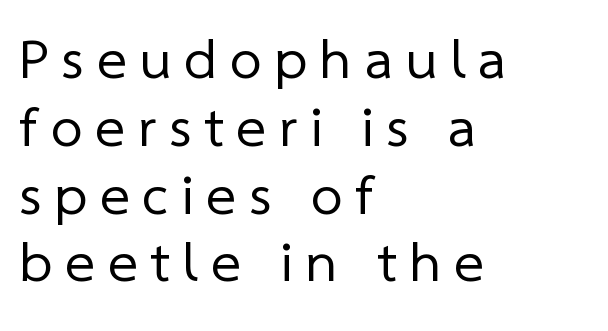
The image shows 57 px regular-weight sans-serif type; set left-aligned, line spacing 1.19x, unusually wide letter spacing (+0.22 em), not underlined; low stroke contrast and a medium x-height.
